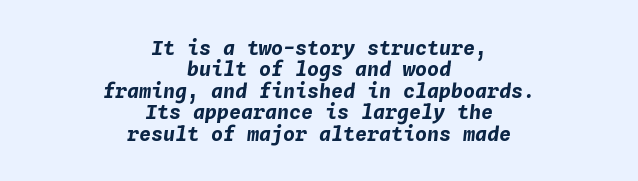
Casual observation: everything's sitting right in the middle. Typesetter's note: full bold, strokes at maximum text heaviness. A bare baseline throughout the passage. If you measured baseline to baseline, you'd find a short distance. You can tell it's italic because the verticals aren't actually vertical. The tracking reads as untouched default to a designer's eye.
